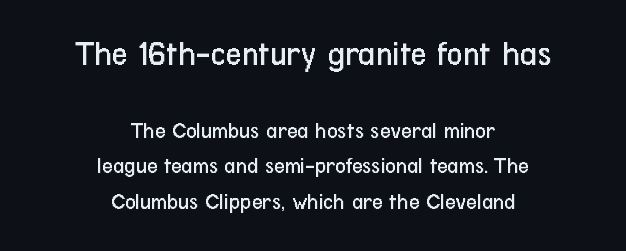
The image shows 35 px regular-weight, condensed sans-serif type, upright; set centered, normal line spacing (1.56x), normal letter spacing, not underlined; the first (top) block is 1.52x larger; low stroke contrast and a medium x-height.
